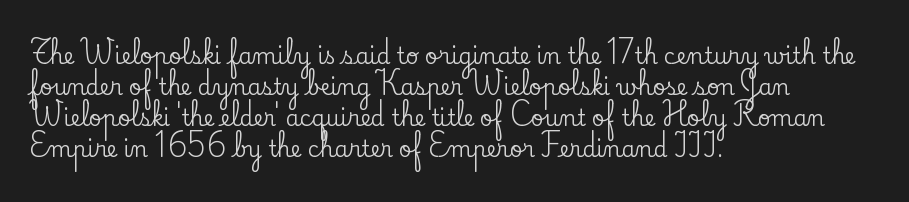
No italicization has been applied; the sample stays upright. The text block is weighted toward the left margin, trailing off unevenly rightward. Each row of text sits above clean, open space. Leading matches the norm, producing a regular column. Nobody touched the tracking dial on this one.
